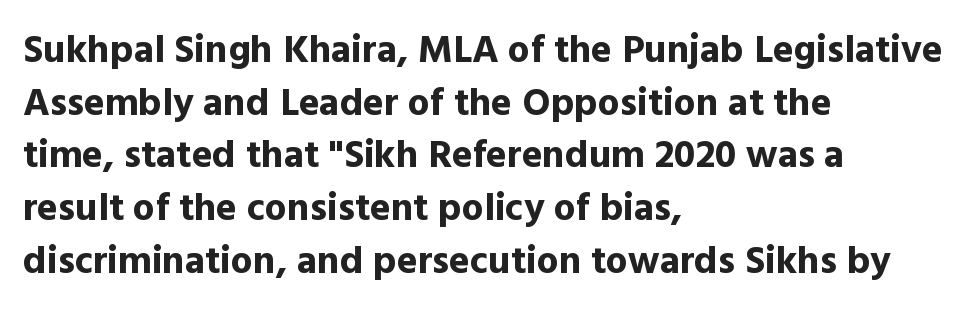
The image shows 39 px bold sans-serif type, upright; set left-aligned, normal line spacing (1.35x), normal letter spacing, not underlined; a medium x-height.
